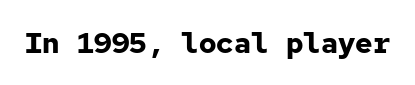
{"serif": "no", "italic": "no", "bold": "yes", "weight": "bold", "width": "normal", "stroke_contrast": "low", "x_height": "medium", "monospaced": "yes", "underline": "no", "letter_spacing": "normal", "letter_spacing_em": 0.0, "glyph_px": 29}
